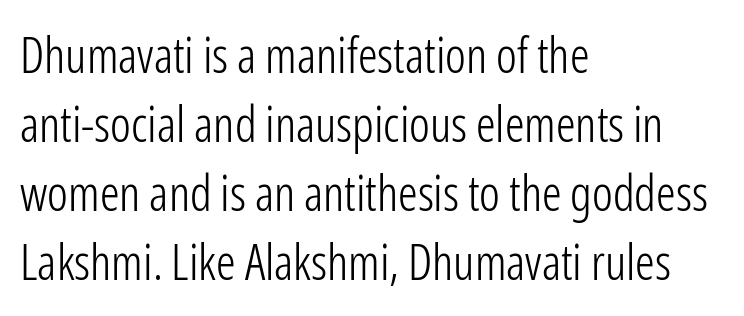
{"serif": "no", "italic": "no", "bold": "no", "weight": "light", "width": "condensed", "stroke_contrast": "low", "x_height": "medium", "monospaced": "no", "underline": "no", "align": "left", "line_spacing": "normal", "line_spacing_ratio": 1.41, "letter_spacing": "normal", "letter_spacing_em": 0.0, "glyph_px": 49}
